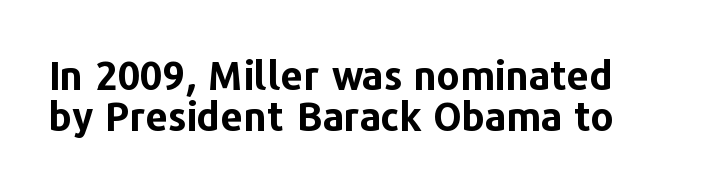
The image shows 40 px bold sans-serif type, upright; set tight line spacing (1.02x), normal letter spacing, not underlined; low stroke contrast and a medium x-height.
